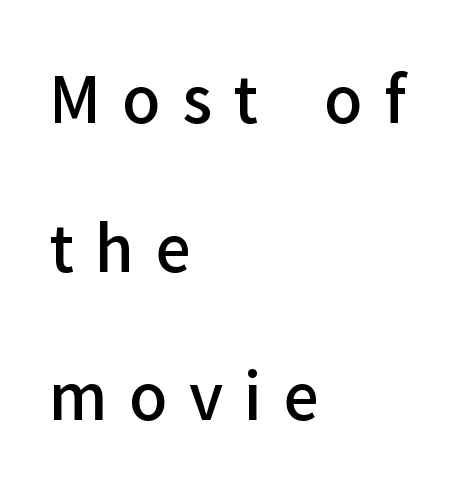
The image shows 63 px semibold sans-serif type, upright; set left-aligned, loose line spacing (2.36x), unusually wide letter spacing (+0.33 em), not underlined; low stroke contrast and a medium x-height.
